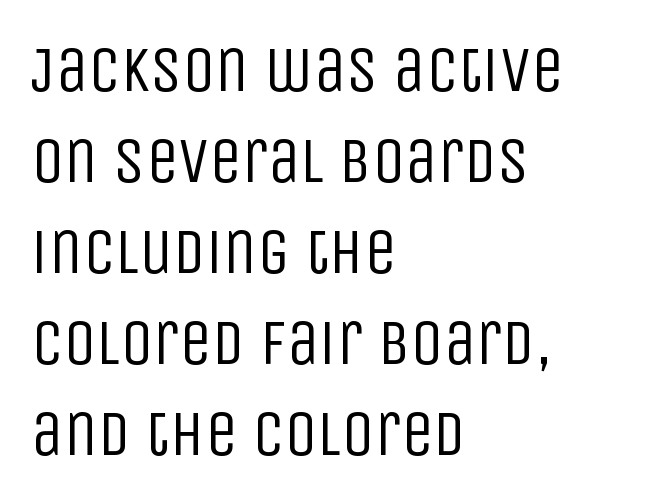
{"serif": "no", "italic": "no", "bold": "no", "weight": "regular", "width": "condensed", "stroke_contrast": "low", "x_height": "large", "monospaced": "no", "underline": "no", "align": "left", "line_spacing": "normal", "line_spacing_ratio": 1.4, "letter_spacing": "normal", "letter_spacing_em": 0.0, "glyph_px": 65}
